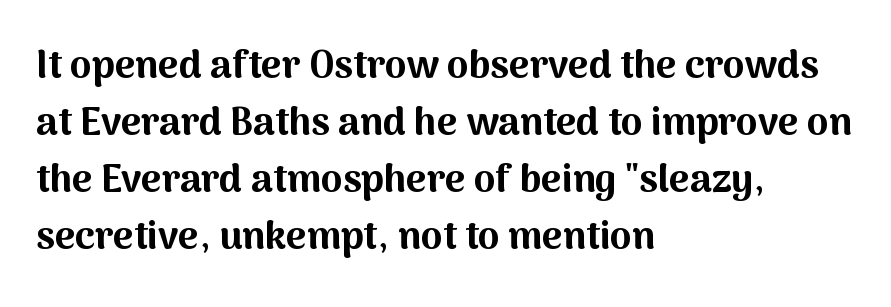
{"serif": "no", "italic": "no", "bold": "yes", "weight": "bold", "width": "normal", "stroke_contrast": "medium", "x_height": "medium", "monospaced": "no", "underline": "no", "align": "left", "line_spacing": "normal", "line_spacing_ratio": 1.46, "letter_spacing": "normal", "letter_spacing_em": 0.0, "glyph_px": 39}
